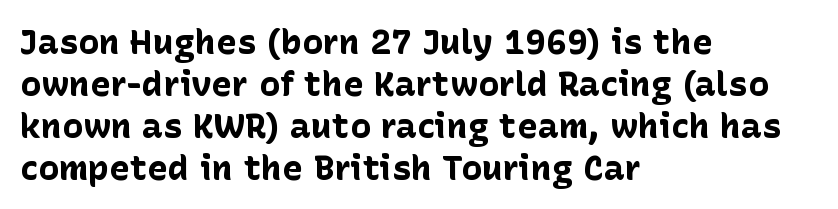
The image shows 35 px bold sans-serif type, upright; set left-aligned, line spacing 1.2x, normal letter spacing, not underlined; low stroke contrast and a medium x-height.
